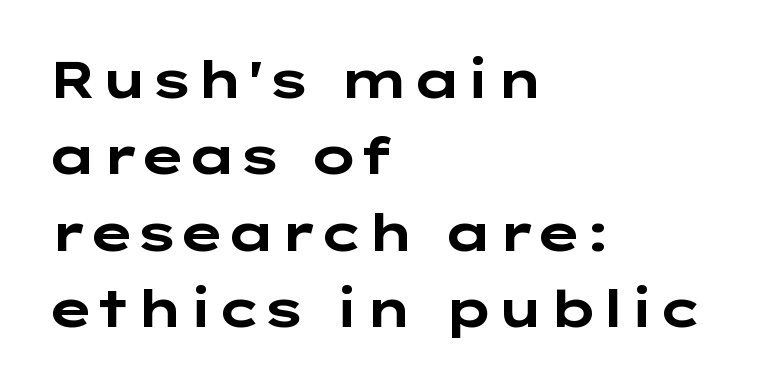
Q: Is the text bold? A: Yes.
Q: Is the text italic (slanted)? A: No, it is upright.
Q: Is the typeface a serif or a sans-serif typeface? A: Sans-serif.
Q: Is the text underlined? A: No.
Q: How is the paragraph aligned? A: Left-aligned.
Q: Is the spacing between letters normal or unusually wide? A: Normal.
Q: Is the spacing between lines tight, normal or loose? A: Normal.
Q: Width (condensed, normal, or wide)? A: Wide.
Q: Stroke contrast? A: Low.
Q: x-height? A: Medium.
